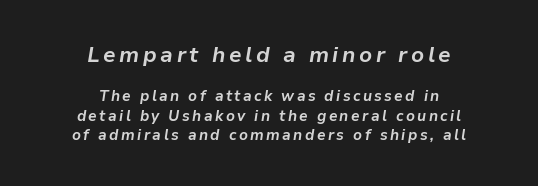
The image shows 22 px bold type, italic (leaning right); set centered, normal line spacing (1.3x), not underlined; the first (top) block is 1.47x larger.
